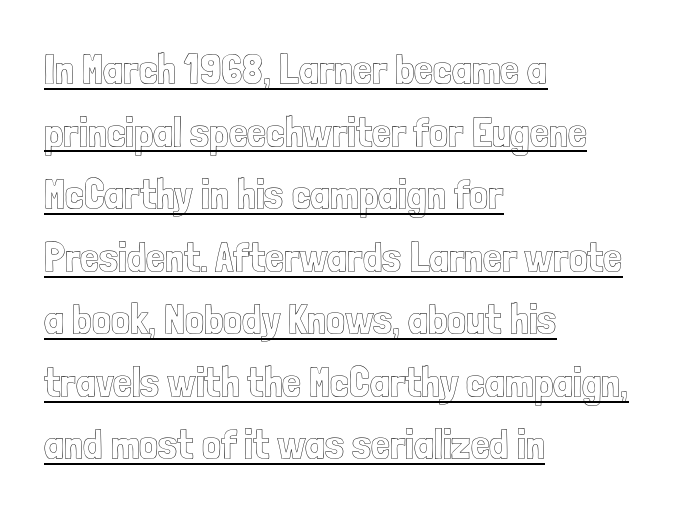
The block of text has a typical density, with ordinary space between rows. Varying glyph widths throughout — classic text-font behaviour. These characters rest on top of a visible drawn line. Default kerning and tracking; the words read as compact shapes. The passage is arranged the way most books set body copy — flush left. The specimen reads as upright at a glance.
